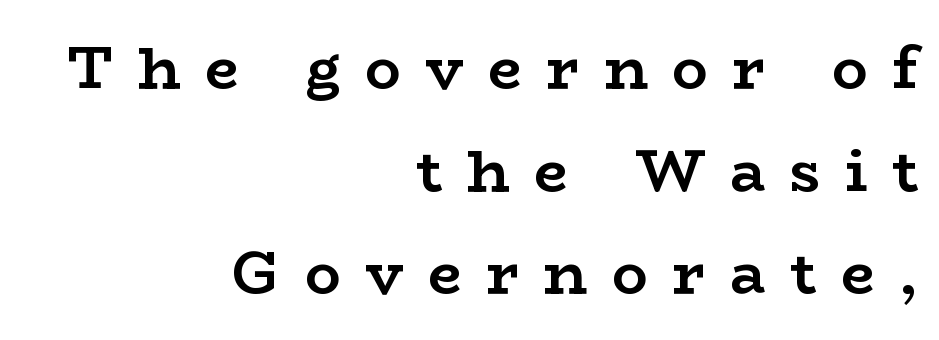
{"serif": "yes", "italic": "no", "bold": "yes", "weight": "semibold", "width": "wide", "stroke_contrast": "low", "x_height": "medium", "monospaced": "no", "underline": "no", "align": "right", "line_spacing_ratio": 1.74, "letter_spacing": "wide", "letter_spacing_em": 0.42, "glyph_px": 59}
